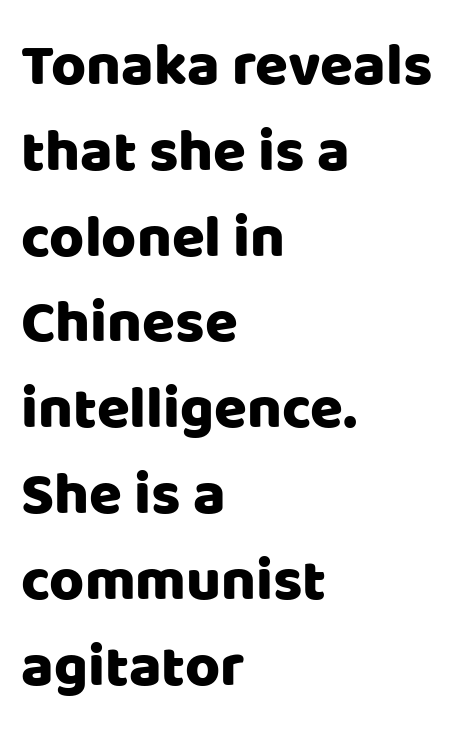
{"serif": "no", "italic": "no", "width": "normal", "stroke_contrast": "low", "x_height": "large", "monospaced": "no", "underline": "no", "align": "left", "line_spacing": "normal", "line_spacing_ratio": 1.43, "letter_spacing": "normal", "letter_spacing_em": 0.0, "glyph_px": 60}
